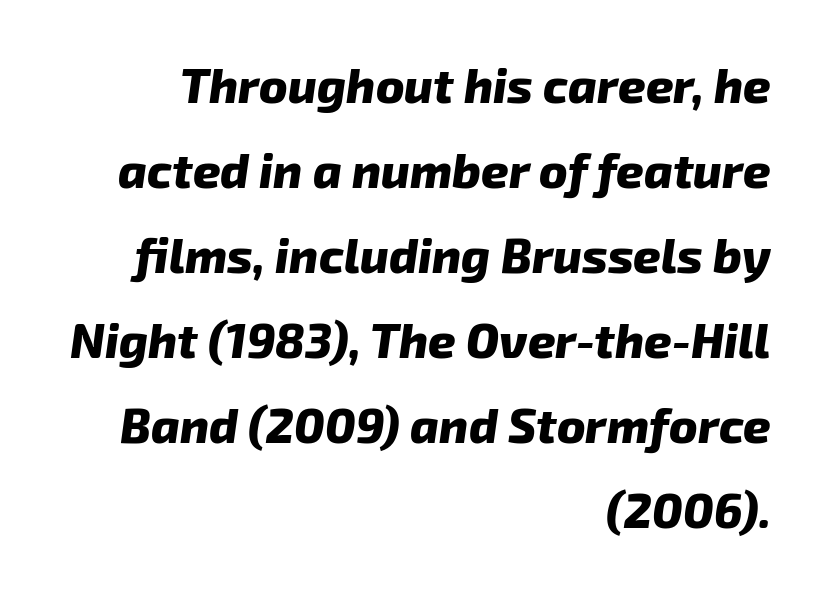
Q: Is the text bold? A: Yes.
Q: Is the typeface a serif or a sans-serif typeface? A: Sans-serif.
Q: Is the text underlined? A: No.
Q: How is the paragraph aligned? A: Right-aligned.
Q: Is the spacing between letters normal or unusually wide? A: Normal.
Q: Width (condensed, normal, or wide)? A: Normal.
Q: Stroke contrast? A: Low.
Q: x-height? A: Medium.
Q: Monospaced? A: No.
